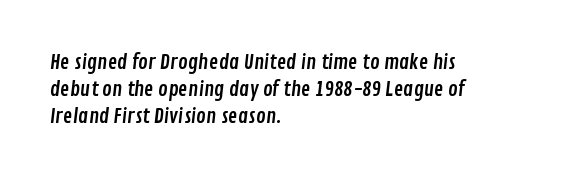
Summary of vertical rhythm: regular, with standard interline spacing. Descender tails drop into unmarked territory. The horizontal fit of the characters is conventional and even. Leftover space on each line is placed entirely after the last word.
